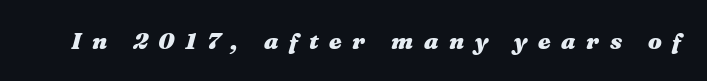
{"italic": "yes", "lean": "right", "slant_degrees": 16, "bold": "yes", "underline": "no", "letter_spacing": "wide", "letter_spacing_em": 0.46, "glyph_px": 23}
